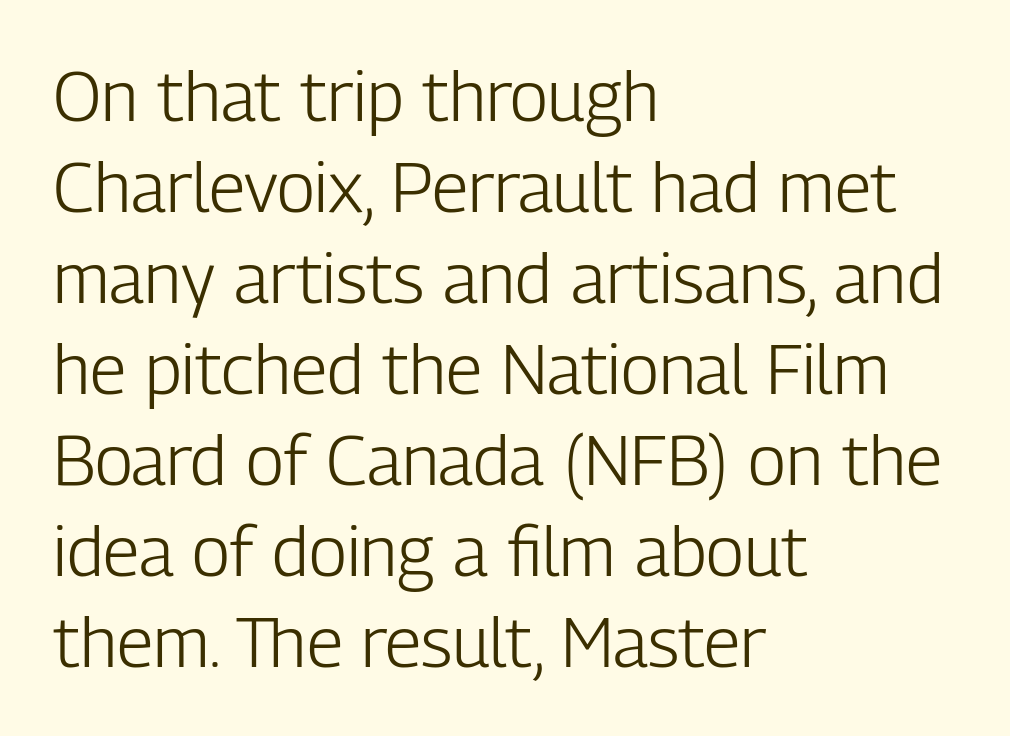
The image shows 70 px light, condensed sans-serif type, upright; set left-aligned, normal line spacing (1.3x), normal letter spacing, not underlined; low stroke contrast and a medium x-height.
